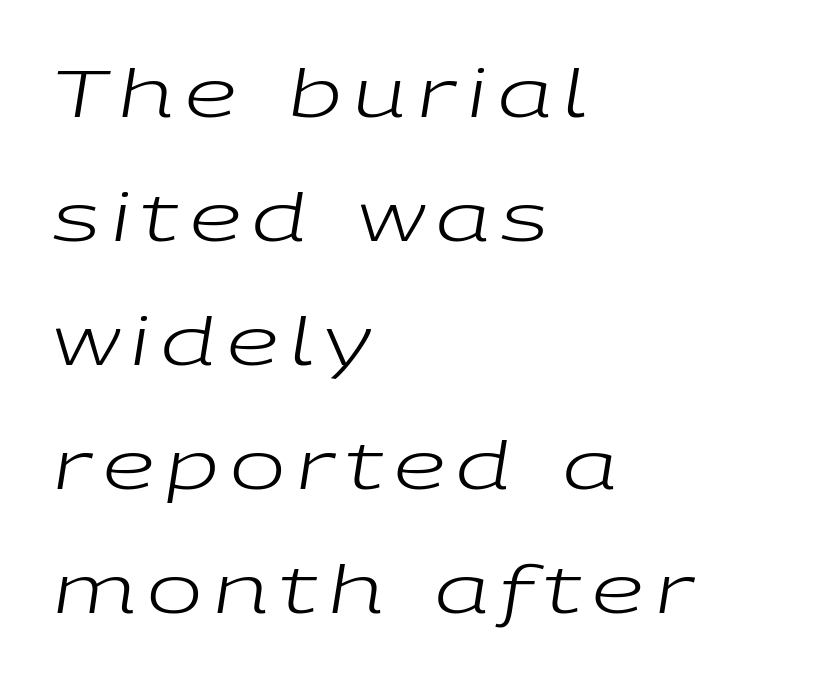
Decoration check: the copy has no underline. It's the slanting kind of type. Summary of weight: not heavy and not bold. The face used here is proportionally spaced, like ordinary book or web type. Compared with a centered layout, this one pins lines to the left instead.
